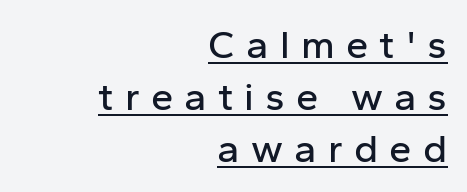
Posture: upright roman. Does extra space separate the letters? Yes, quite a lot of it. The rendering anchors every line to the right-hand side. Regarding serifs, this sample does without them. The passage shown is typed in a proportional face where columns would drift. Is there an underline? Yes — a line sits under the letters.
